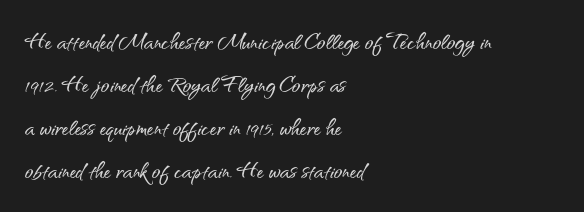
Plain, unruled lines of type. No extra tracking has been applied to these lines. Check where the strokes stop: nothing finishes them off — pure sans. Rows of type keep a routine distance in the vertical direction. Visually the block forms a straight wall on the left and a jagged coastline on the right.
